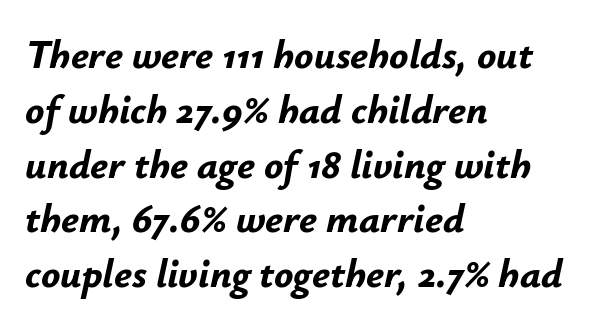
Q: Is the text bold? A: Yes.
Q: Is the text italic (slanted)? A: Yes, it leans right by about 12 degrees.
Q: Is the text underlined? A: No.
Q: How is the paragraph aligned? A: Left-aligned.
Q: Is the spacing between letters normal or unusually wide? A: Normal.
Q: Is the spacing between lines tight, normal or loose? A: Normal.
Q: Width (condensed, normal, or wide)? A: Normal.
Q: Stroke contrast? A: Low.
Q: x-height? A: Small.
Q: Monospaced? A: No.
